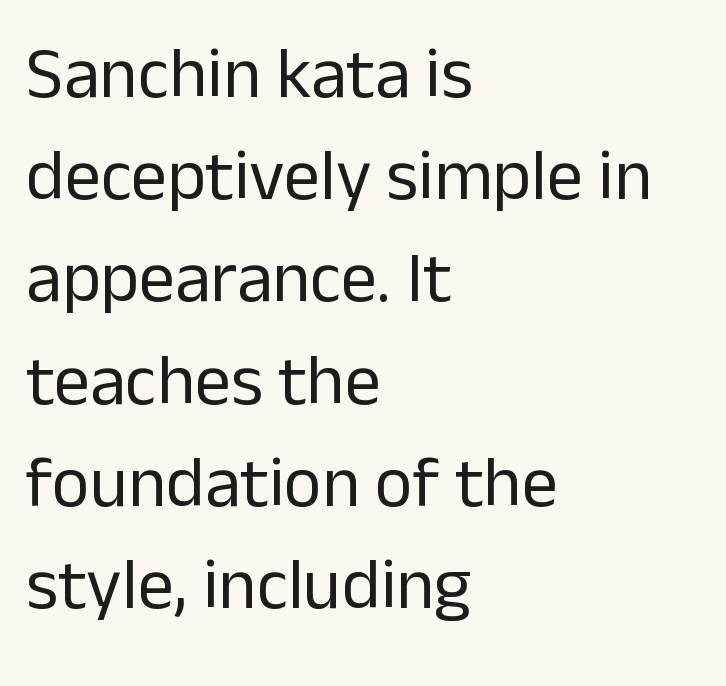
Q: Is the text bold? A: No.
Q: Is the text italic (slanted)? A: No, it is upright.
Q: Is the typeface a serif or a sans-serif typeface? A: Sans-serif.
Q: Is the text underlined? A: No.
Q: How is the paragraph aligned? A: Left-aligned.
Q: Is the spacing between letters normal or unusually wide? A: Normal.
Q: Is the spacing between lines tight, normal or loose? A: Normal.
Q: Width (condensed, normal, or wide)? A: Normal.
Q: Stroke contrast? A: Low.
Q: x-height? A: Medium.
Q: Monospaced? A: No.
